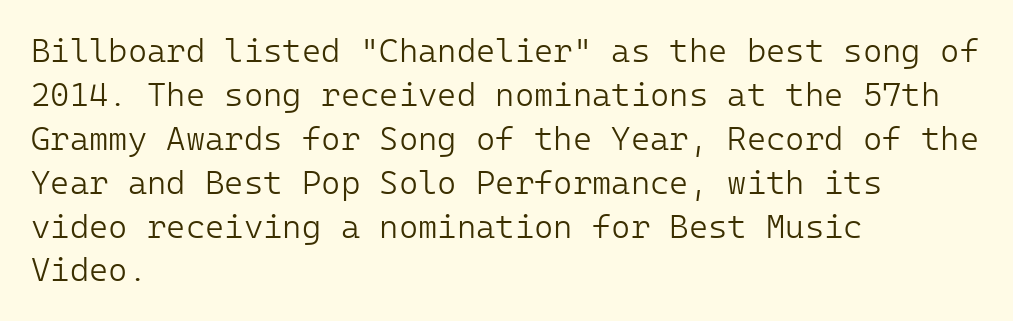
The image shows 33 px light sans-serif type, upright; set left-aligned, normal line spacing (1.33x), normal letter spacing, not underlined; low stroke contrast and a medium x-height.
